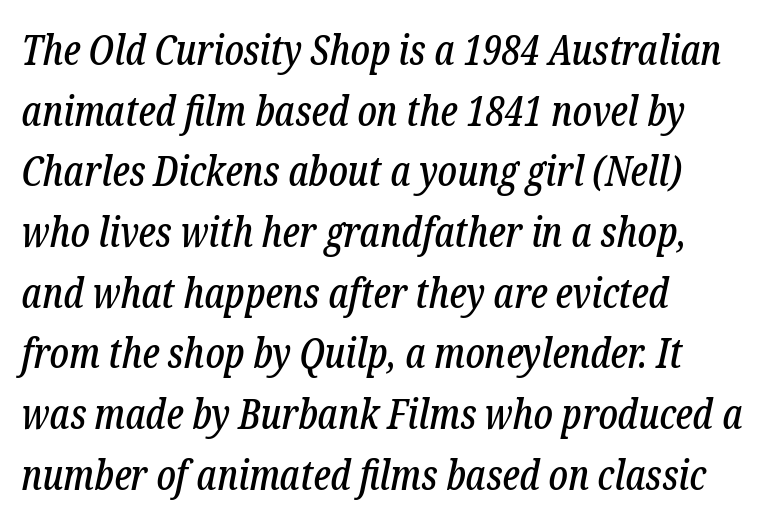
{"serif": "yes", "italic": "yes", "lean": "right", "slant_degrees": 12, "width": "condensed", "stroke_contrast": "low", "x_height": "medium", "monospaced": "no", "underline": "no", "align": "left", "line_spacing": "normal", "line_spacing_ratio": 1.48, "letter_spacing": "normal", "letter_spacing_em": 0.0, "glyph_px": 41}
